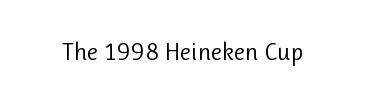
Q: Is the text bold? A: No.
Q: Is the text italic (slanted)? A: No, it is upright.
Q: Is the text underlined? A: No.
Q: Is the spacing between letters normal or unusually wide? A: Normal.
